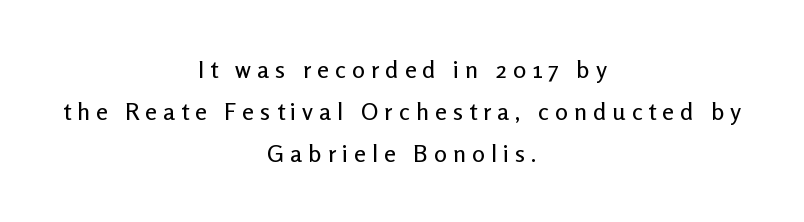
The image shows 24 px text type, upright; set centered, line spacing 1.74x, unusually wide letter spacing (+0.25 em), not underlined.
